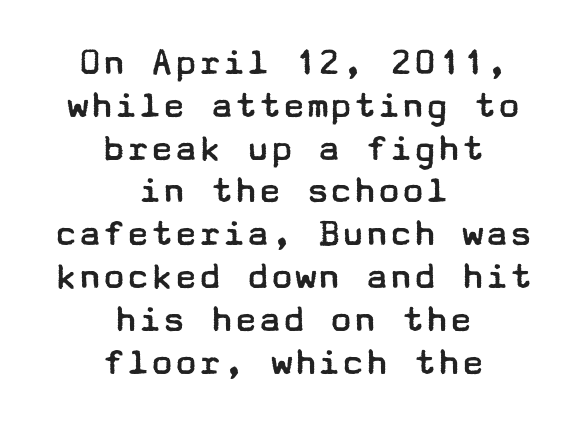
Q: Is the text bold? A: No.
Q: Is the text italic (slanted)? A: No, it is upright.
Q: Is the typeface a serif or a sans-serif typeface? A: Sans-serif.
Q: Is the text underlined? A: No.
Q: How is the paragraph aligned? A: Centered.
Q: Is the spacing between letters normal or unusually wide? A: Normal.
Q: Is the spacing between lines tight, normal or loose? A: Tight.
Q: Width (condensed, normal, or wide)? A: Wide.
Q: Stroke contrast? A: Low.
Q: x-height? A: Medium.
